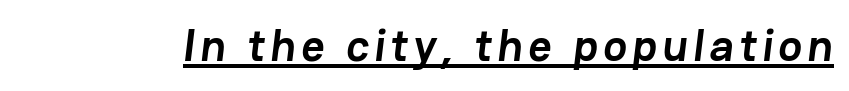
{"serif": "no", "bold": "yes", "weight": "semibold", "width": "normal", "stroke_contrast": "low", "x_height": "medium", "monospaced": "no", "underline": "yes", "glyph_px": 45}
